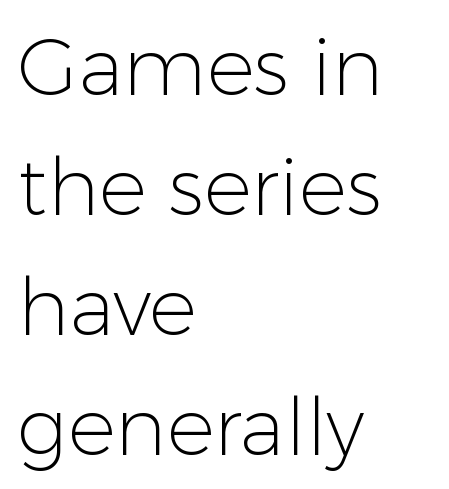
Q: Is the text bold? A: No.
Q: Is the text italic (slanted)? A: No, it is upright.
Q: Is the typeface a serif or a sans-serif typeface? A: Sans-serif.
Q: Is the text underlined? A: No.
Q: How is the paragraph aligned? A: Left-aligned.
Q: Is the spacing between letters normal or unusually wide? A: Normal.
Q: Is the spacing between lines tight, normal or loose? A: Normal.
Q: Width (condensed, normal, or wide)? A: Normal.
Q: Stroke contrast? A: Low.
Q: x-height? A: Medium.
Q: Monospaced? A: No.
